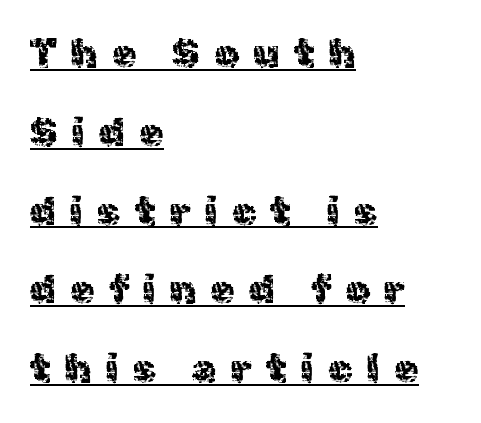
Q: Is the text italic (slanted)? A: No, it is upright.
Q: Is the typeface a serif or a sans-serif typeface? A: Sans-serif.
Q: Is the text underlined? A: Yes.
Q: How is the paragraph aligned? A: Left-aligned.
Q: Is the spacing between letters normal or unusually wide? A: Unusually wide.
Q: Is the spacing between lines tight, normal or loose? A: Loose.
Q: Width (condensed, normal, or wide)? A: Normal.
Q: x-height? A: Medium.
Q: Monospaced? A: No.
